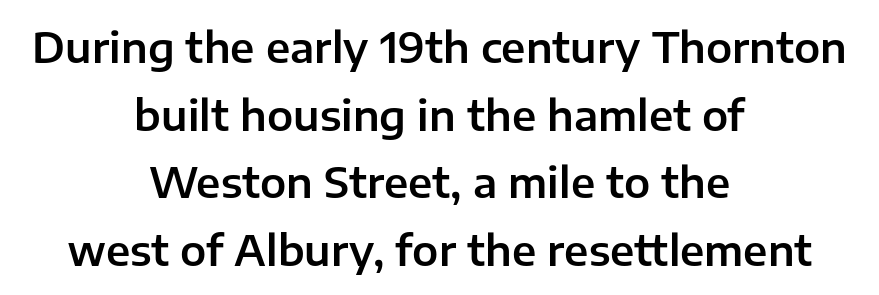
The image shows 42 px sans-serif type, upright; set centered, normal line spacing (1.61x), normal letter spacing, not underlined; low stroke contrast and a medium x-height.
